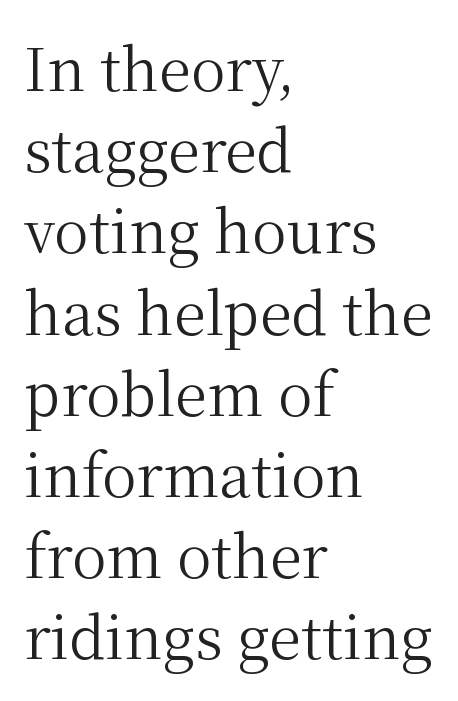
Q: Is the text bold? A: No.
Q: Is the text italic (slanted)? A: No, it is upright.
Q: Is the typeface a serif or a sans-serif typeface? A: Serif.
Q: Is the text underlined? A: No.
Q: How is the paragraph aligned? A: Left-aligned.
Q: Is the spacing between letters normal or unusually wide? A: Normal.
Q: Is the spacing between lines tight, normal or loose? A: Normal.
Q: Width (condensed, normal, or wide)? A: Normal.
Q: Stroke contrast? A: Medium.
Q: x-height? A: Medium.
Q: Monospaced? A: No.
